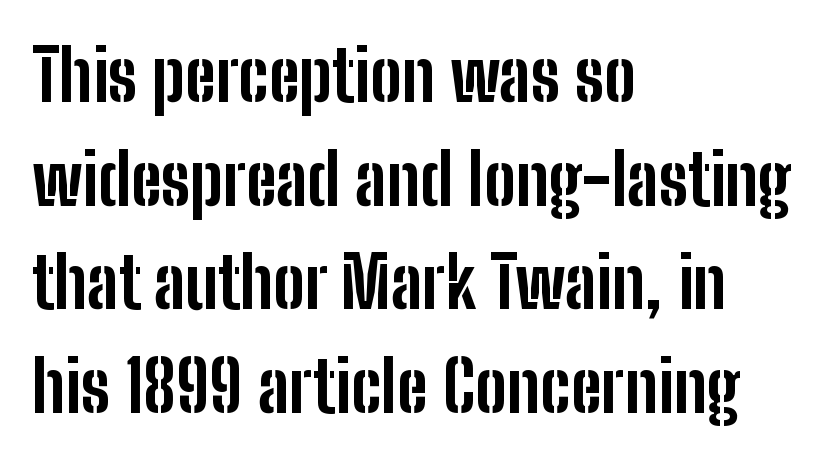
{"serif": "no", "italic": "no", "bold": "yes", "weight": "bold", "width": "condensed", "stroke_contrast": "low", "x_height": "medium", "monospaced": "no", "underline": "no", "align": "left", "line_spacing": "normal", "line_spacing_ratio": 1.46, "letter_spacing": "normal", "letter_spacing_em": 0.0, "glyph_px": 71}
